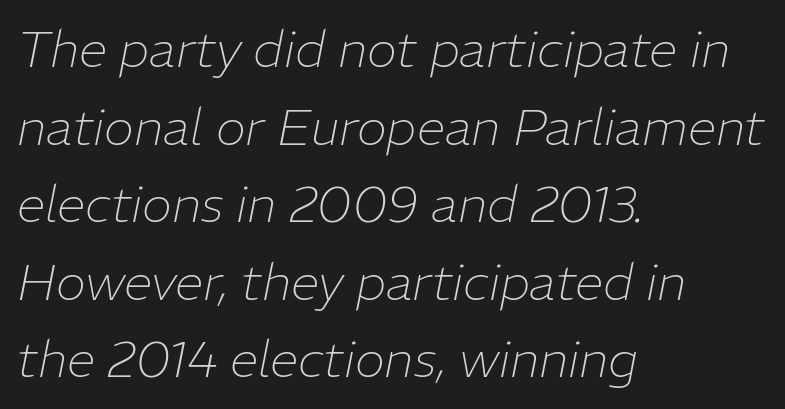
The image shows 51 px thin type, italic (leaning right); set left-aligned, normal line spacing (1.52x), normal letter spacing, not underlined; low stroke contrast and a medium x-height.
